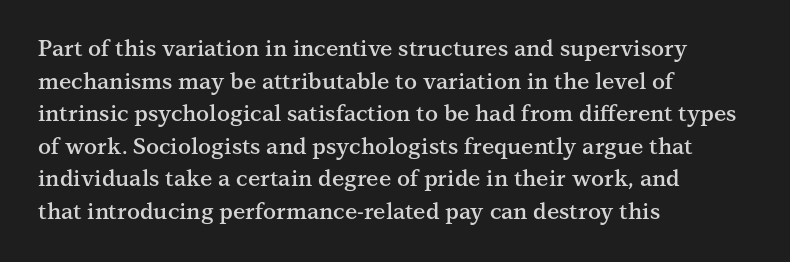
The image shows 22 px text type, upright; set left-aligned, normal line spacing (1.48x), normal letter spacing, not underlined.
